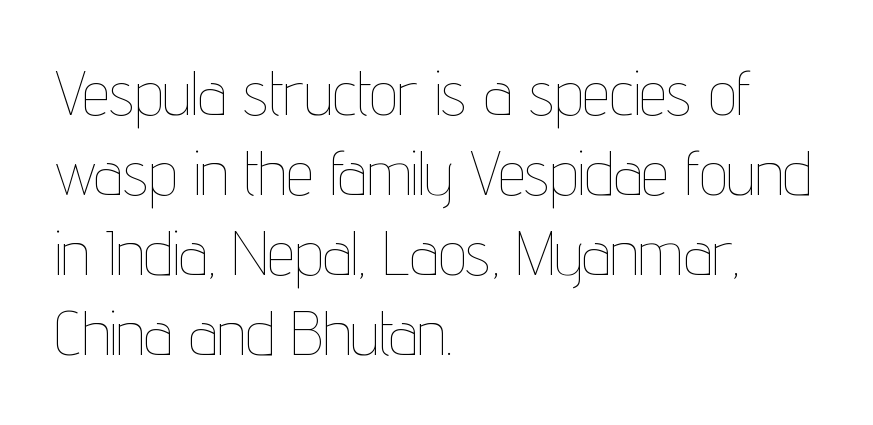
Q: Is the text bold? A: No.
Q: Is the text italic (slanted)? A: No, it is upright.
Q: Is the text underlined? A: No.
Q: How is the paragraph aligned? A: Left-aligned.
Q: Is the spacing between letters normal or unusually wide? A: Normal.
Q: Is the spacing between lines tight, normal or loose? A: Normal.
Q: Width (condensed, normal, or wide)? A: Condensed.
Q: Stroke contrast? A: Low.
Q: x-height? A: Medium.
Q: Monospaced? A: No.
